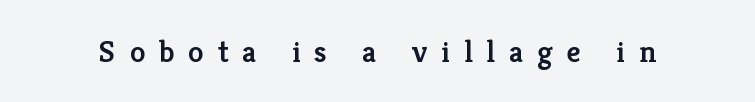
The image shows 31 px semibold serif type, upright; set unusually wide letter spacing (+0.45 em), not underlined; low stroke contrast and a medium x-height.
